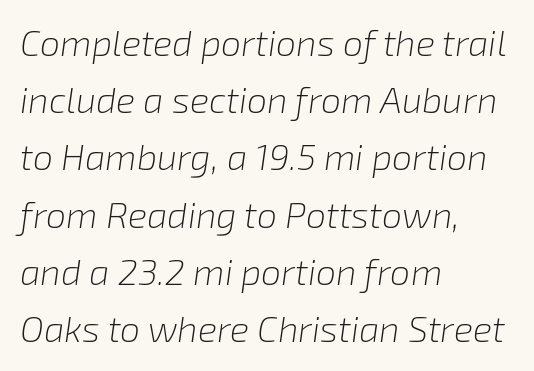
{"italic": "yes", "lean": "right", "slant_degrees": 8, "bold": "no", "weight": "light", "width": "normal", "stroke_contrast": "low", "x_height": "medium", "monospaced": "no", "underline": "no", "align": "left", "line_spacing": "normal", "line_spacing_ratio": 1.59, "letter_spacing": "normal", "letter_spacing_em": 0.0, "glyph_px": 36}
